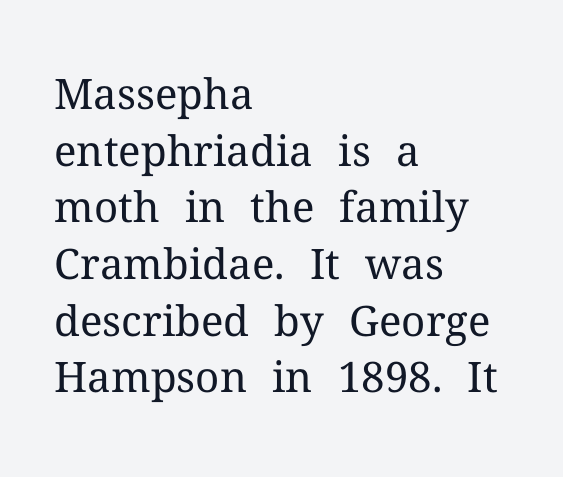
Q: Is the text bold? A: No.
Q: Is the text italic (slanted)? A: No, it is upright.
Q: Is the typeface a serif or a sans-serif typeface? A: Serif.
Q: Is the text underlined? A: No.
Q: How is the paragraph aligned? A: Left-aligned.
Q: Is the spacing between letters normal or unusually wide? A: Normal.
Q: Is the spacing between lines tight, normal or loose? A: Normal.
Q: Width (condensed, normal, or wide)? A: Normal.
Q: Stroke contrast? A: Medium.
Q: x-height? A: Medium.
Q: Monospaced? A: No.
